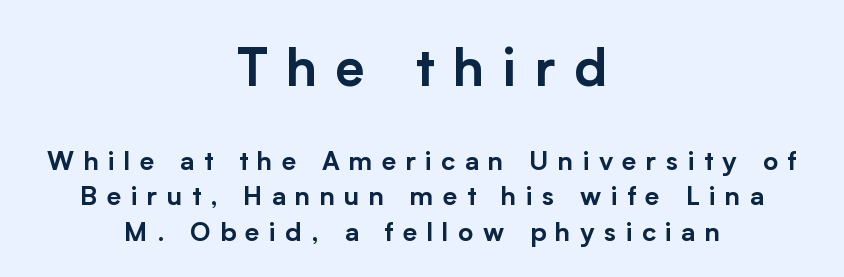
{"serif": "no", "italic": "no", "width": "normal", "stroke_contrast": "low", "x_height": "medium", "monospaced": "no", "underline": "no", "align": "center", "line_spacing": "normal", "line_spacing_ratio": 1.37, "letter_spacing": "wide", "letter_spacing_em": 0.36, "larger_block": "first", "size_ratio": 2.0, "glyph_px": 52}
